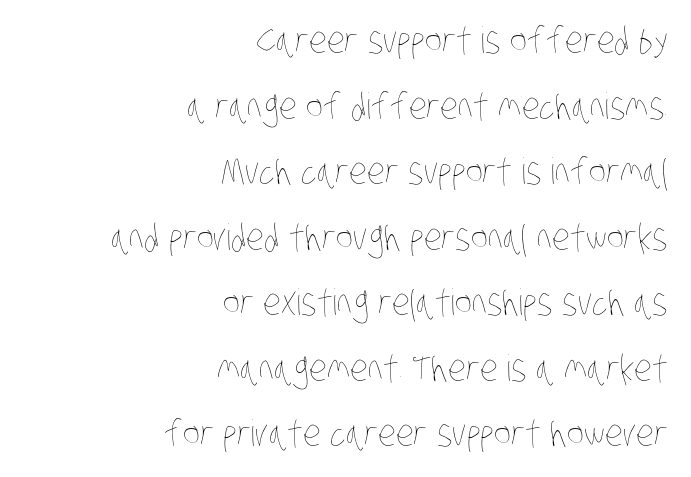
Q: Is the text bold? A: No.
Q: Is the text underlined? A: No.
Q: How is the paragraph aligned? A: Right-aligned.
Q: Is the spacing between letters normal or unusually wide? A: Normal.
Q: Width (condensed, normal, or wide)? A: Condensed.
Q: Stroke contrast? A: Low.
Q: x-height? A: Large.
Q: Monospaced? A: No.
